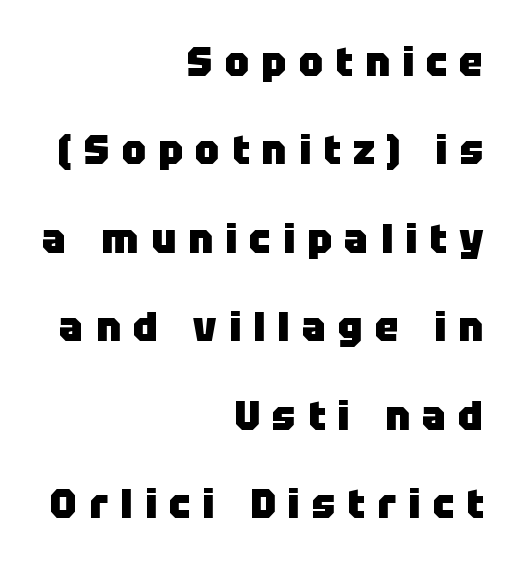
{"serif": "no", "italic": "no", "bold": "yes", "weight": "heavy", "width": "normal", "stroke_contrast": "low", "x_height": "large", "monospaced": "no", "underline": "no", "align": "right", "line_spacing": "loose", "line_spacing_ratio": 2.21, "letter_spacing": "wide", "letter_spacing_em": 0.31, "glyph_px": 40}
